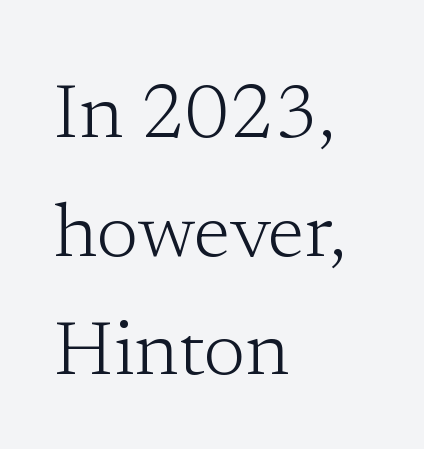
Q: Is the text bold? A: No.
Q: Is the text italic (slanted)? A: No, it is upright.
Q: Is the typeface a serif or a sans-serif typeface? A: Serif.
Q: Is the text underlined? A: No.
Q: How is the paragraph aligned? A: Left-aligned.
Q: Is the spacing between letters normal or unusually wide? A: Normal.
Q: Is the spacing between lines tight, normal or loose? A: Normal.
Q: Width (condensed, normal, or wide)? A: Normal.
Q: Stroke contrast? A: Low.
Q: x-height? A: Medium.
Q: Monospaced? A: No.
